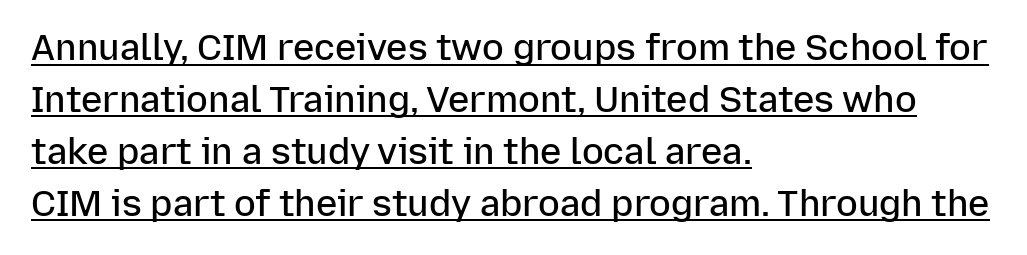
Q: Is the text bold? A: Semi-bold.
Q: Is the text italic (slanted)? A: No, it is upright.
Q: Is the typeface a serif or a sans-serif typeface? A: Sans-serif.
Q: Is the text underlined? A: Yes.
Q: How is the paragraph aligned? A: Left-aligned.
Q: Is the spacing between letters normal or unusually wide? A: Normal.
Q: Is the spacing between lines tight, normal or loose? A: Normal.
Q: Width (condensed, normal, or wide)? A: Normal.
Q: Stroke contrast? A: Low.
Q: x-height? A: Medium.
Q: Monospaced? A: No.
